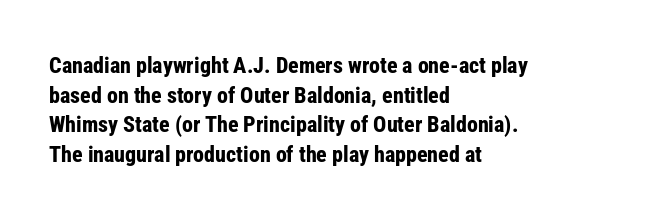
{"italic": "no", "bold": "yes", "underline": "no", "align": "left", "line_spacing": "normal", "line_spacing_ratio": 1.35, "letter_spacing": "normal", "letter_spacing_em": 0.0, "glyph_px": 22}
